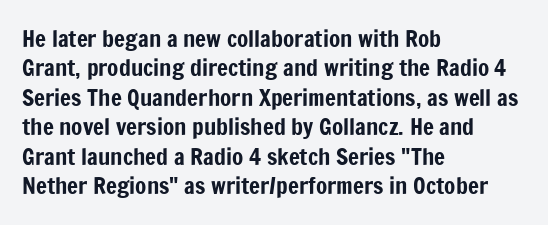
{"italic": "no", "underline": "no", "align": "left", "line_spacing": "normal", "line_spacing_ratio": 1.28, "letter_spacing": "normal", "letter_spacing_em": 0.0, "glyph_px": 23}
